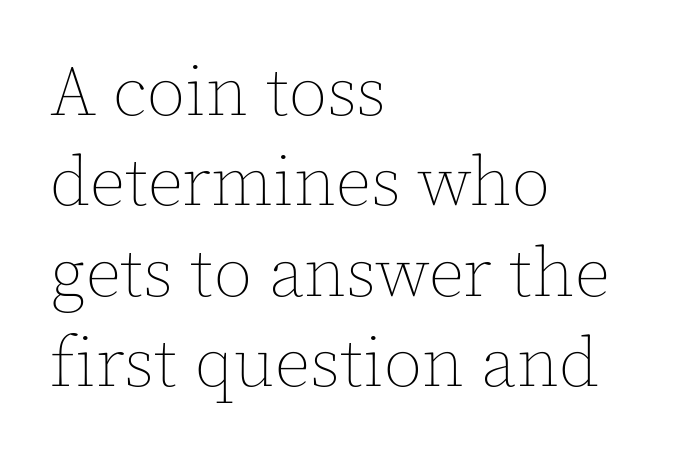
The image shows 70 px thin type, upright; set left-aligned, normal line spacing (1.29x), normal letter spacing, not underlined; a medium x-height.
